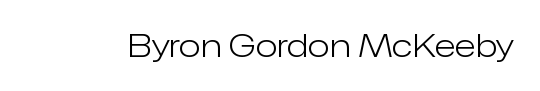
The face used here is a sans, in the tradition of grotesques and geometrics. These lines are rendered in a variable-pitch font. This rendering features lettering with no underline. Standard letterfit; no display-style spreading of the glyphs. The passage shown is not bold in any degree.
